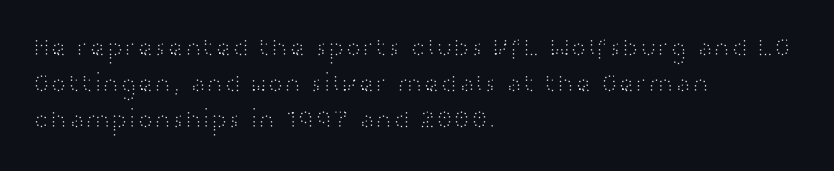
Q: Is the text bold? A: No.
Q: Is the text italic (slanted)? A: No, it is upright.
Q: Is the text underlined? A: No.
Q: How is the paragraph aligned? A: Left-aligned.
Q: Is the spacing between letters normal or unusually wide? A: Normal.
Q: Is the spacing between lines tight, normal or loose? A: Normal.
